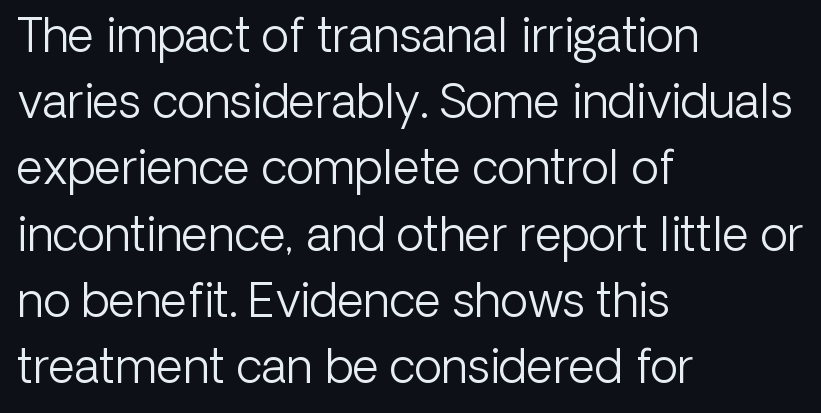
{"serif": "no", "italic": "no", "bold": "no", "weight": "light", "width": "normal", "stroke_contrast": "low", "x_height": "medium", "monospaced": "no", "underline": "no", "align": "left", "line_spacing": "normal", "line_spacing_ratio": 1.44, "letter_spacing": "normal", "letter_spacing_em": 0.0, "glyph_px": 46}
